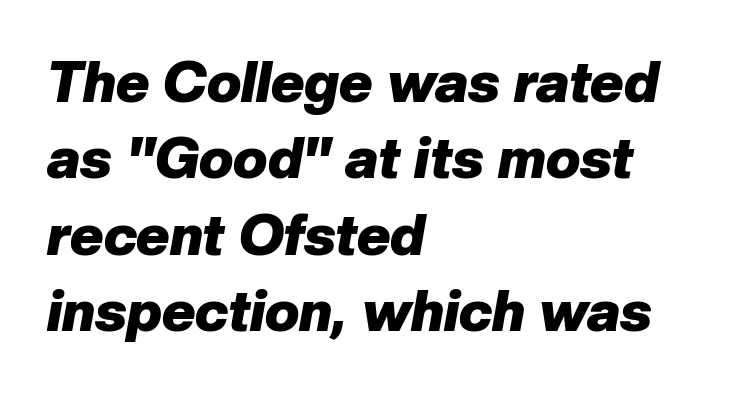
Emphasis by weight is at full strength: bold. The passage shown has conventional tracking throughout. Slanted lettering throughout. This sample has the flowing, uneven cadence of proportional lettering.
